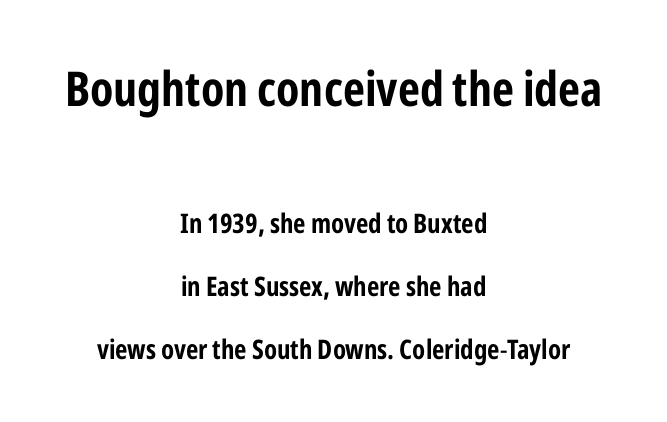
{"serif": "no", "italic": "no", "width": "condensed", "stroke_contrast": "low", "x_height": "medium", "monospaced": "no", "underline": "no", "align": "center", "line_spacing": "loose", "line_spacing_ratio": 2.33, "letter_spacing": "normal", "letter_spacing_em": 0.0, "larger_block": "first", "size_ratio": 1.78, "glyph_px": 48}
